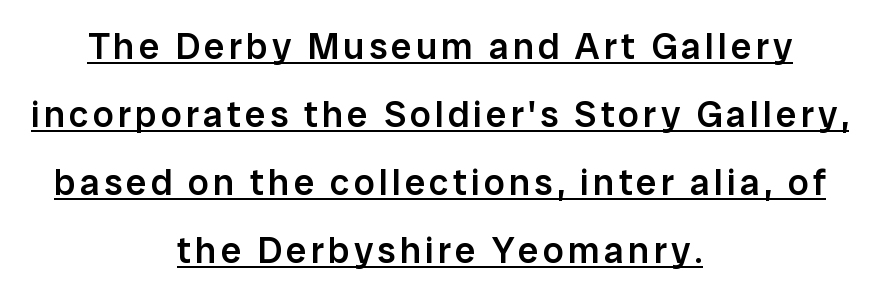
{"serif": "no", "italic": "no", "bold": "semi", "weight": "semibold", "width": "normal", "stroke_contrast": "low", "x_height": "medium", "monospaced": "no", "underline": "yes", "align": "center", "line_spacing_ratio": 1.84, "glyph_px": 37}
